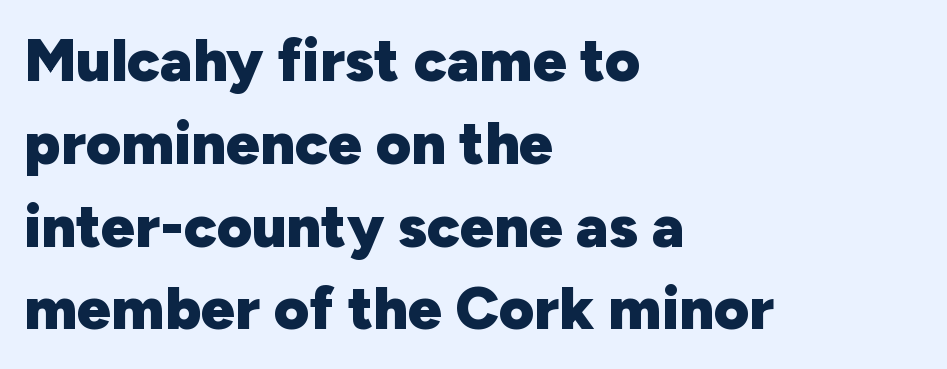
Note the varied advance widths — an 'i' is clearly narrower than an 'm'. A bare baseline throughout the passage. Nope, not italic — everything's standing straight. Whoever set this chose a conventional vertical rhythm. The letters carry no serifs — their stems end cleanly without finishing strokes.
